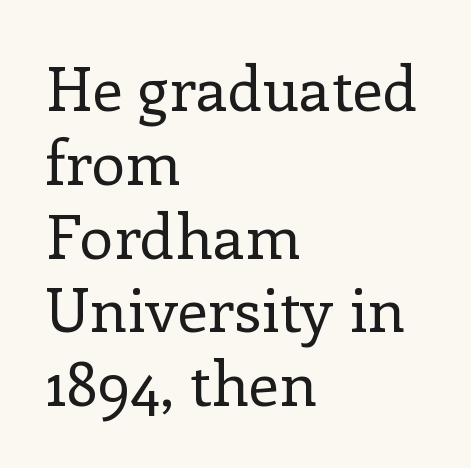
The image shows 61 px regular-weight serif type, upright; set left-aligned, line spacing 1.21x, normal letter spacing, not underlined; low stroke contrast and a medium x-height.
